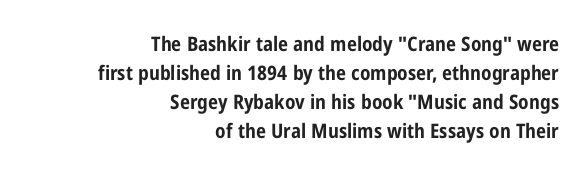
The line-height multiplier appears to be the usual default. Weight check: bold — yes, fully. These lines were composed using upright roman letters. The baseline area is clear. These lines stack with their right ends in a neat column. Caption: standard tracking, unaltered.
